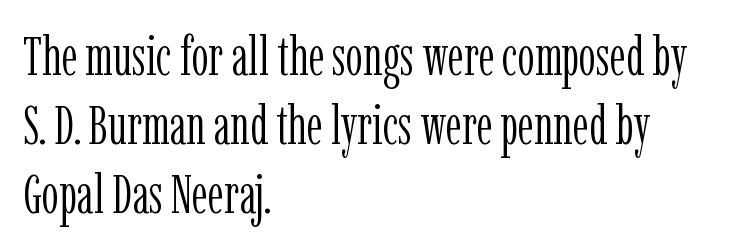
Q: Is the text bold? A: No.
Q: Is the text italic (slanted)? A: No, it is upright.
Q: Is the typeface a serif or a sans-serif typeface? A: Serif.
Q: Is the text underlined? A: No.
Q: How is the paragraph aligned? A: Left-aligned.
Q: Is the spacing between letters normal or unusually wide? A: Normal.
Q: Is the spacing between lines tight, normal or loose? A: Normal.
Q: Width (condensed, normal, or wide)? A: Condensed.
Q: Stroke contrast? A: Low.
Q: x-height? A: Medium.
Q: Monospaced? A: No.
